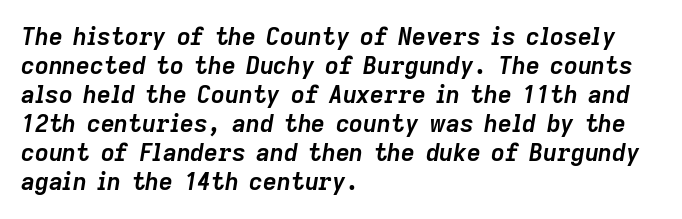
The image shows 24 px bold type, italic (leaning right); set left-aligned, line spacing 1.21x, normal letter spacing, not underlined.
